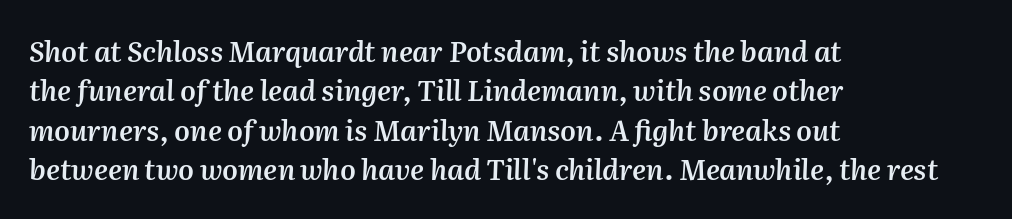
Quick note: interline space is typical. A student would call this left alignment; a typographer would say flush left, rag right. Slanted lettering throughout. Set as a demibold, roughly 600 on the weight scale. Decoration check: the copy has no underline. Here the designer chose a conventional face with non-uniform glyph widths.
